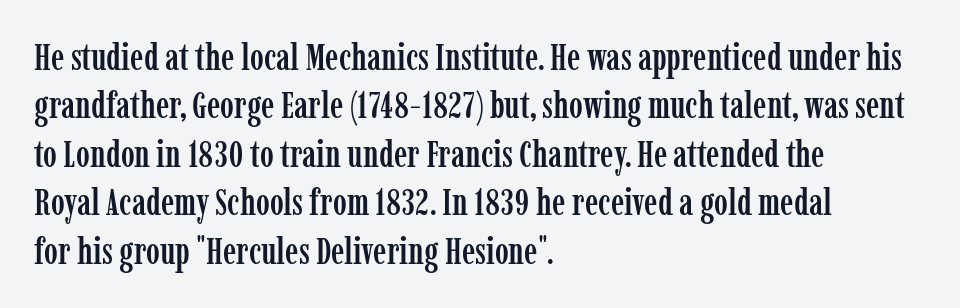
The image shows 37 px condensed serif type, upright; set left-aligned, normal line spacing (1.31x), normal letter spacing, not underlined; low stroke contrast and a medium x-height.
